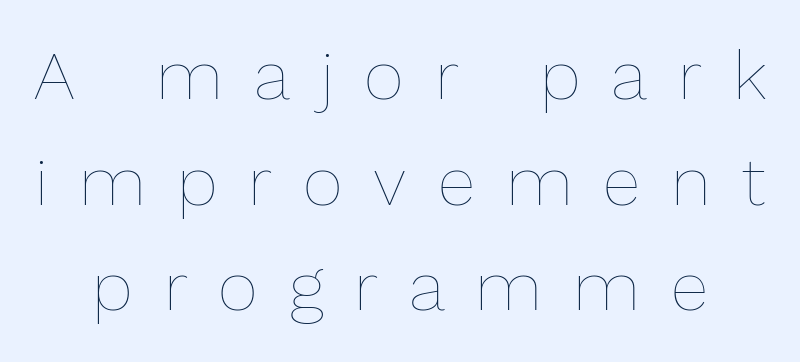
{"italic": "no", "bold": "no", "weight": "thin", "width": "normal", "stroke_contrast": "low", "x_height": "medium", "monospaced": "no", "underline": "no", "line_spacing": "normal", "line_spacing_ratio": 1.53, "letter_spacing": "wide", "letter_spacing_em": 0.45, "glyph_px": 69}
